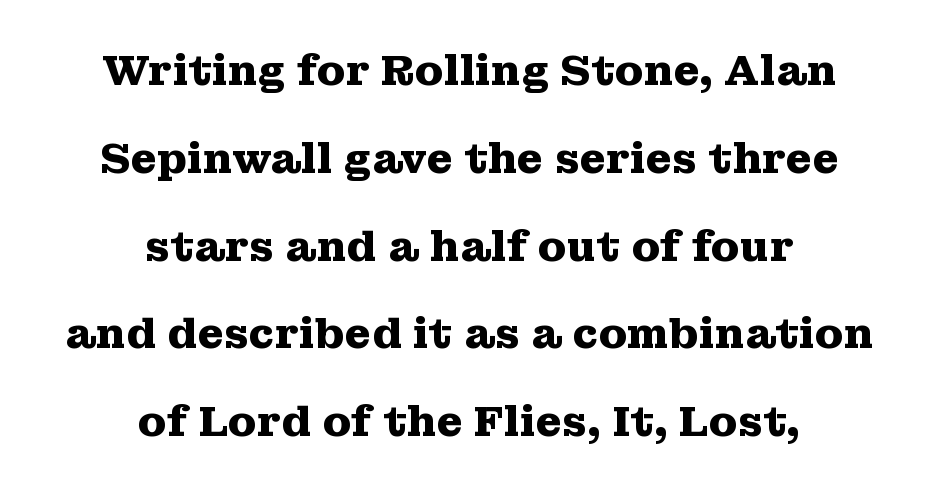
Set as a true bold cut, around the 700 mark. The letters sit at their default tracking, neither squeezed nor spread. These lines are rendered in a variable-pitch font. Students, observe: this is what heavily led, spacious text looks like.
